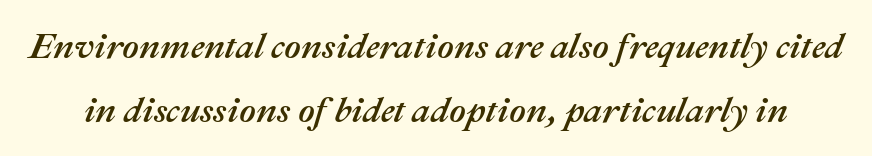
{"italic": "yes", "lean": "right", "slant_degrees": 22, "width": "normal", "stroke_contrast": "medium", "x_height": "medium", "monospaced": "no", "underline": "no", "line_spacing_ratio": 1.77, "letter_spacing": "normal", "letter_spacing_em": 0.0, "glyph_px": 36}
